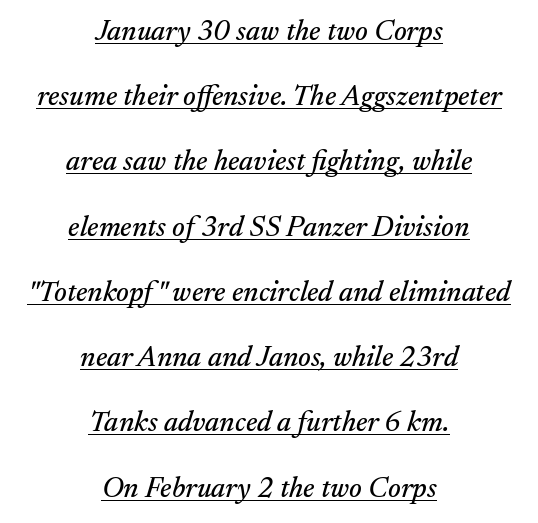
The image shows 29 px serif type, italic (leaning right); set centered, loose line spacing (2.25x), normal letter spacing, underlined; medium stroke contrast and a small x-height.
